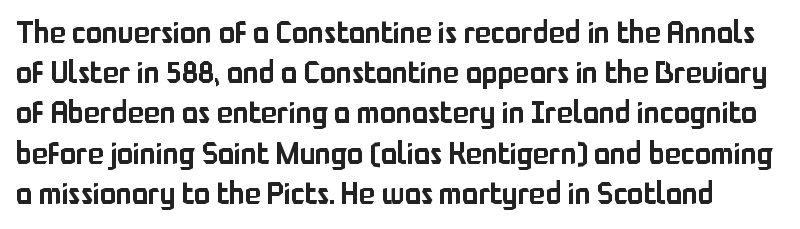
Q: Is the text italic (slanted)? A: No, it is upright.
Q: Is the typeface a serif or a sans-serif typeface? A: Sans-serif.
Q: Is the text underlined? A: No.
Q: Is the spacing between letters normal or unusually wide? A: Normal.
Q: Is the spacing between lines tight, normal or loose? A: Normal.
Q: Width (condensed, normal, or wide)? A: Normal.
Q: Stroke contrast? A: Low.
Q: x-height? A: Medium.
Q: Monospaced? A: No.
